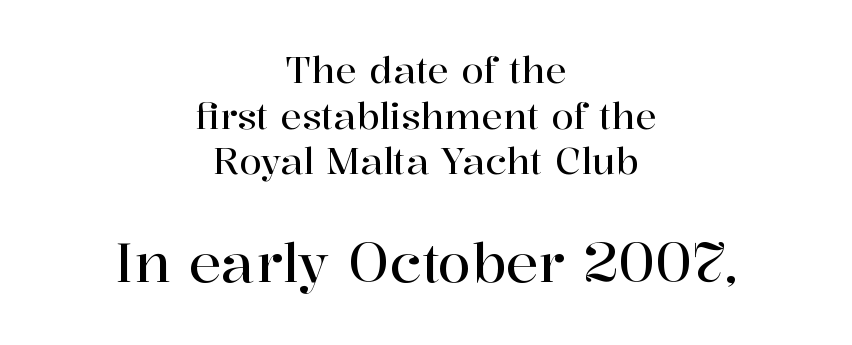
The image shows 54 px serif type, upright; set centered, normal line spacing (1.27x), normal letter spacing, not underlined; the second (bottom) block is 1.5x larger; high stroke contrast and a medium x-height.
